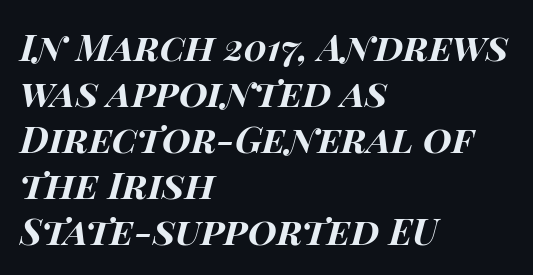
Q: Is the text bold? A: Yes.
Q: Is the text italic (slanted)? A: Yes, it leans right by about 15 degrees.
Q: Is the text underlined? A: No.
Q: How is the paragraph aligned? A: Left-aligned.
Q: Is the spacing between letters normal or unusually wide? A: Normal.
Q: Width (condensed, normal, or wide)? A: Wide.
Q: Stroke contrast? A: High.
Q: x-height? A: Large.
Q: Monospaced? A: No.
